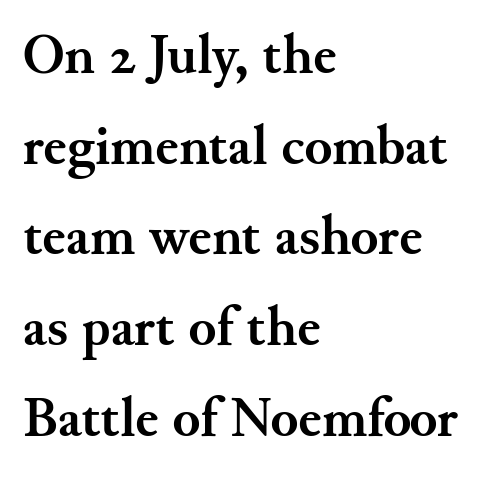
The image shows 57 px semibold serif type, upright; set left-aligned, normal line spacing (1.59x), normal letter spacing, not underlined; medium stroke contrast and a small x-height.
